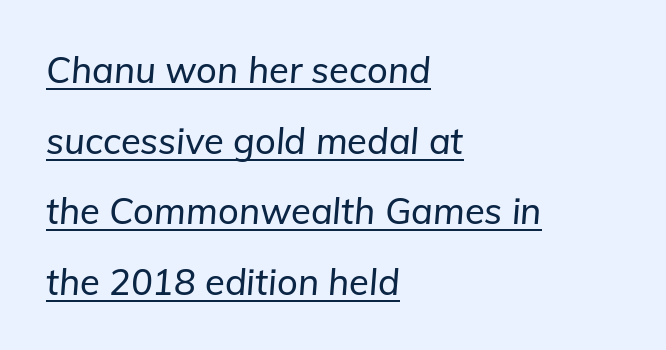
Q: Is the text italic (slanted)? A: Yes, it leans right by about 5 degrees.
Q: Is the text underlined? A: Yes.
Q: How is the paragraph aligned? A: Left-aligned.
Q: Is the spacing between letters normal or unusually wide? A: Normal.
Q: Is the spacing between lines tight, normal or loose? A: Loose.
Q: Width (condensed, normal, or wide)? A: Normal.
Q: Stroke contrast? A: Low.
Q: x-height? A: Medium.
Q: Monospaced? A: No.
